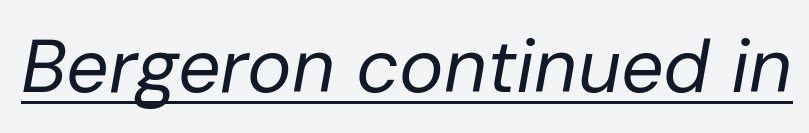
The image shows 75 px regular-weight type, italic (leaning right); set normal letter spacing, underlined; low stroke contrast and a medium x-height.
